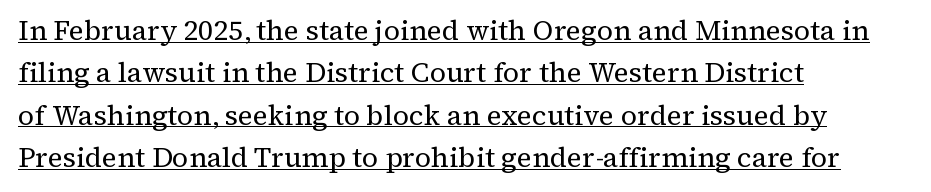
Q: Is the text bold? A: No.
Q: Is the text italic (slanted)? A: No, it is upright.
Q: Is the typeface a serif or a sans-serif typeface? A: Serif.
Q: Is the text underlined? A: Yes.
Q: How is the paragraph aligned? A: Left-aligned.
Q: Is the spacing between letters normal or unusually wide? A: Normal.
Q: Is the spacing between lines tight, normal or loose? A: Normal.
Q: Width (condensed, normal, or wide)? A: Normal.
Q: Stroke contrast? A: Medium.
Q: x-height? A: Medium.
Q: Monospaced? A: No.
